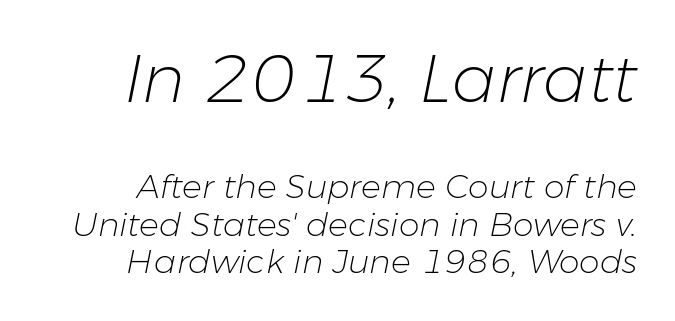
{"italic": "yes", "lean": "right", "slant_degrees": 11, "bold": "no", "weight": "light", "width": "normal", "stroke_contrast": "low", "x_height": "medium", "monospaced": "no", "underline": "no", "line_spacing": "tight", "line_spacing_ratio": 1.14, "letter_spacing": "normal", "letter_spacing_em": 0.0, "larger_block": "first", "size_ratio": 2.0, "glyph_px": 66}
